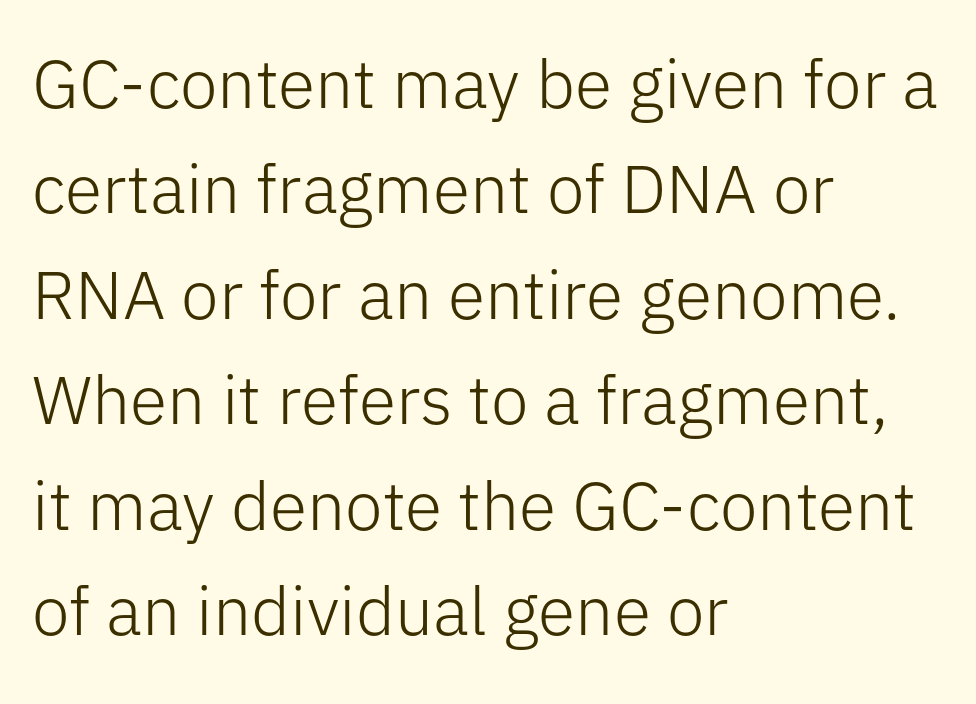
Q: Is the text bold? A: No.
Q: Is the text italic (slanted)? A: No, it is upright.
Q: Is the typeface a serif or a sans-serif typeface? A: Sans-serif.
Q: Is the text underlined? A: No.
Q: How is the paragraph aligned? A: Left-aligned.
Q: Is the spacing between letters normal or unusually wide? A: Normal.
Q: Is the spacing between lines tight, normal or loose? A: Normal.
Q: Width (condensed, normal, or wide)? A: Normal.
Q: Stroke contrast? A: Low.
Q: x-height? A: Medium.
Q: Monospaced? A: No.
